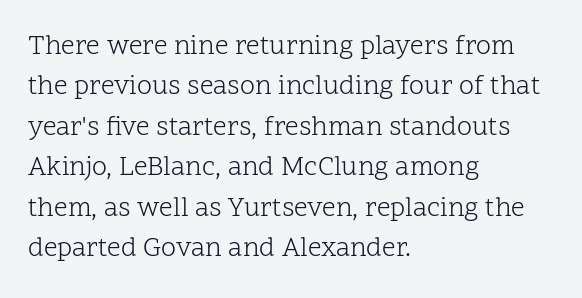
The passage shown stacks its lines at a standard gap. Students, note that the glyphs here touch the page at normal intervals. This reads as an unemphasized weight, regular at the heaviest. Typeset ragged right — the left edge is the straight one. No italicization has been applied; the sample stays upright.
